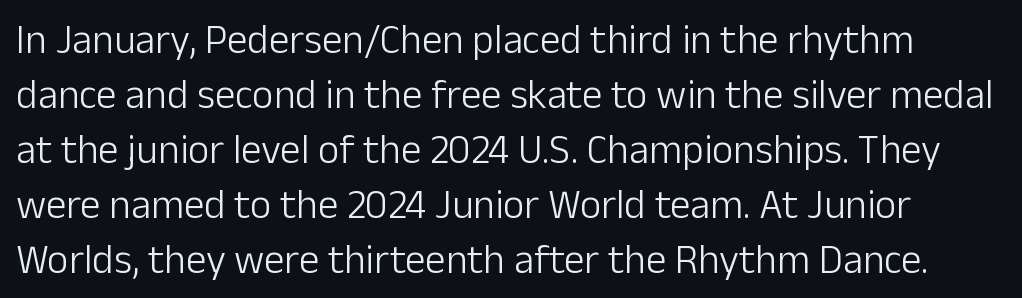
The image shows 41 px light sans-serif type, upright; set normal line spacing (1.34x), normal letter spacing, not underlined; low stroke contrast and a medium x-height.
